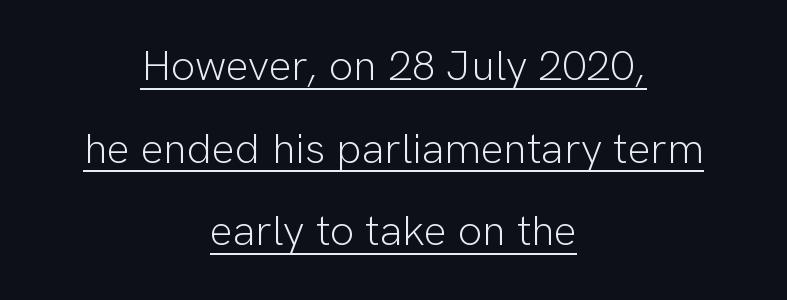
{"serif": "no", "italic": "no", "bold": "no", "weight": "light", "width": "normal", "stroke_contrast": "low", "x_height": "medium", "monospaced": "no", "underline": "yes", "align": "center", "line_spacing": "loose", "line_spacing_ratio": 1.92, "letter_spacing": "normal", "letter_spacing_em": 0.0, "glyph_px": 43}
